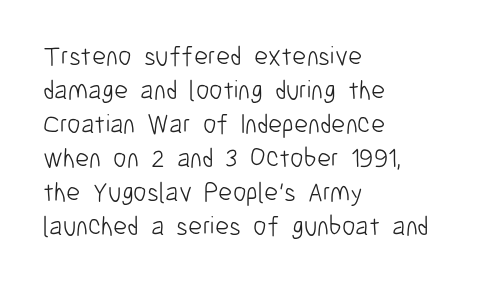
{"italic": "no", "bold": "no", "underline": "no", "align": "left", "line_spacing": "normal", "line_spacing_ratio": 1.26, "letter_spacing": "normal", "letter_spacing_em": 0.0, "glyph_px": 27}
